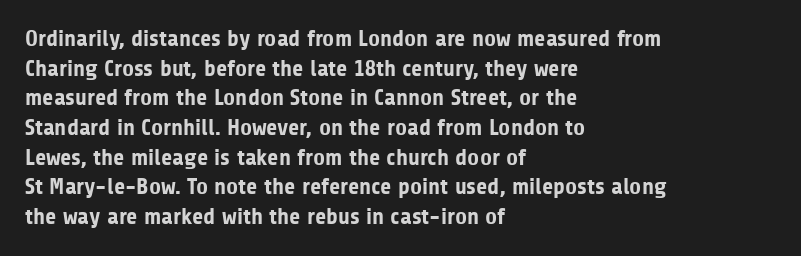
The image shows 23 px bold type, upright; set left-aligned, normal line spacing (1.29x), normal letter spacing, not underlined.
